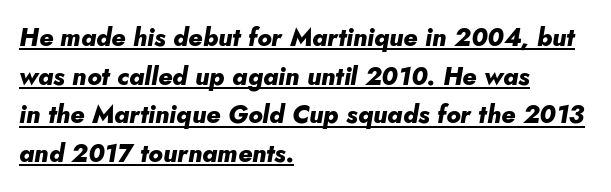
Q: Is the text bold? A: Yes.
Q: Is the text italic (slanted)? A: Yes, it leans right by about 5 degrees.
Q: Is the text underlined? A: Yes.
Q: How is the paragraph aligned? A: Left-aligned.
Q: Is the spacing between letters normal or unusually wide? A: Normal.
Q: Is the spacing between lines tight, normal or loose? A: Normal.
